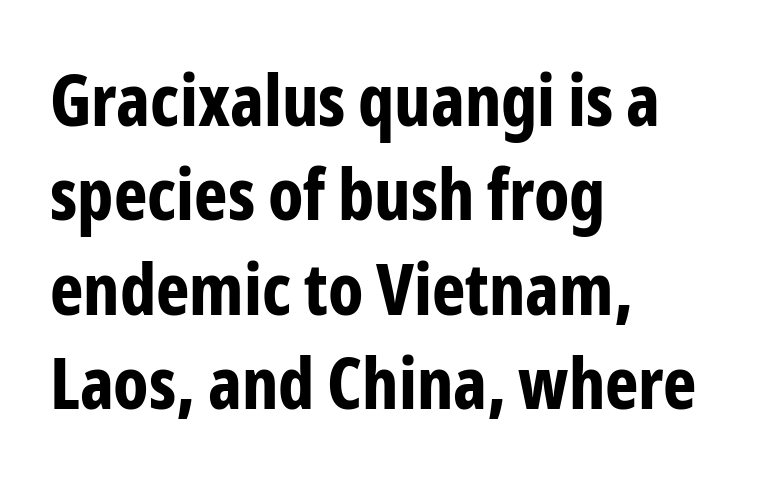
{"serif": "no", "italic": "no", "bold": "yes", "weight": "bold", "width": "condensed", "stroke_contrast": "low", "x_height": "medium", "monospaced": "no", "underline": "no", "align": "left", "line_spacing": "normal", "line_spacing_ratio": 1.33, "letter_spacing": "normal", "letter_spacing_em": 0.0, "glyph_px": 71}
